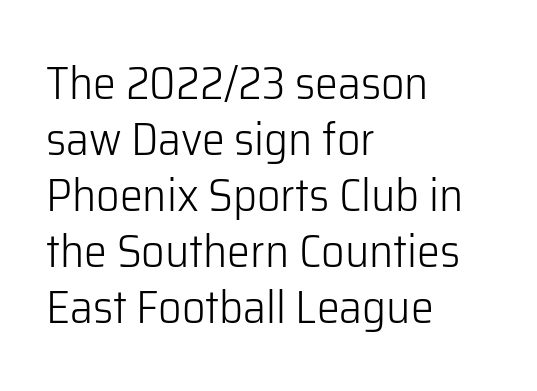
Q: Is the text bold? A: No.
Q: Is the text italic (slanted)? A: No, it is upright.
Q: Is the typeface a serif or a sans-serif typeface? A: Sans-serif.
Q: Is the text underlined? A: No.
Q: How is the paragraph aligned? A: Left-aligned.
Q: Is the spacing between letters normal or unusually wide? A: Normal.
Q: Width (condensed, normal, or wide)? A: Normal.
Q: Stroke contrast? A: Low.
Q: x-height? A: Medium.
Q: Monospaced? A: No.
